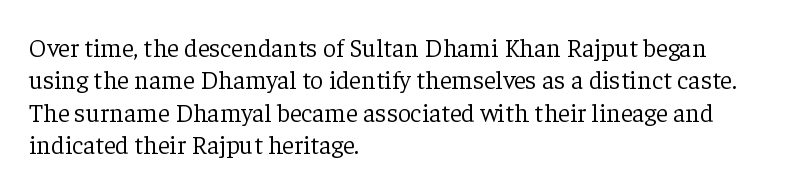
Line spacing here is normal. Nobody touched the tracking dial on this one. Quick note: underline off. Designer's note — italics off, roman on. The lines are quadded left.
